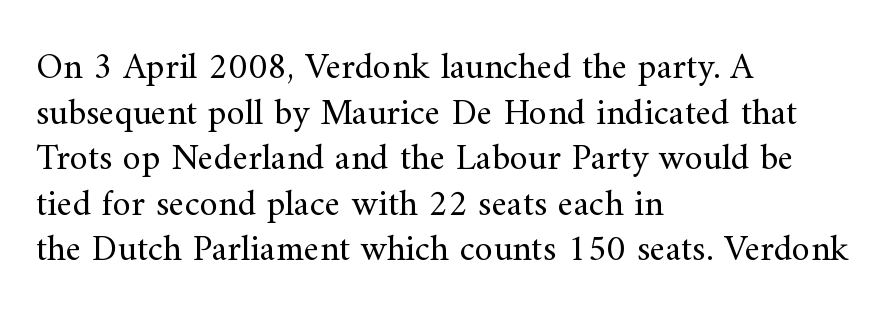
The image shows 37 px regular-weight serif type, upright; set left-aligned, line spacing 1.23x, normal letter spacing, not underlined; medium stroke contrast and a small x-height.
